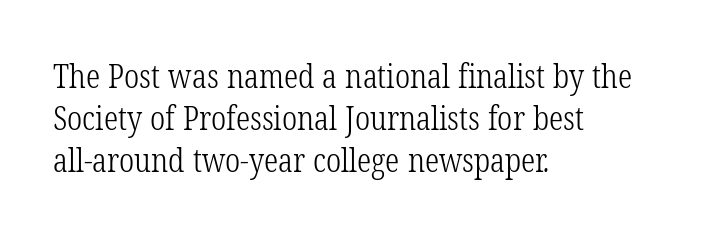
{"serif": "yes", "bold": "no", "weight": "light", "width": "condensed", "stroke_contrast": "low", "x_height": "medium", "monospaced": "no", "underline": "no", "align": "left", "line_spacing": "normal", "line_spacing_ratio": 1.31, "letter_spacing": "normal", "letter_spacing_em": 0.0, "glyph_px": 32}
